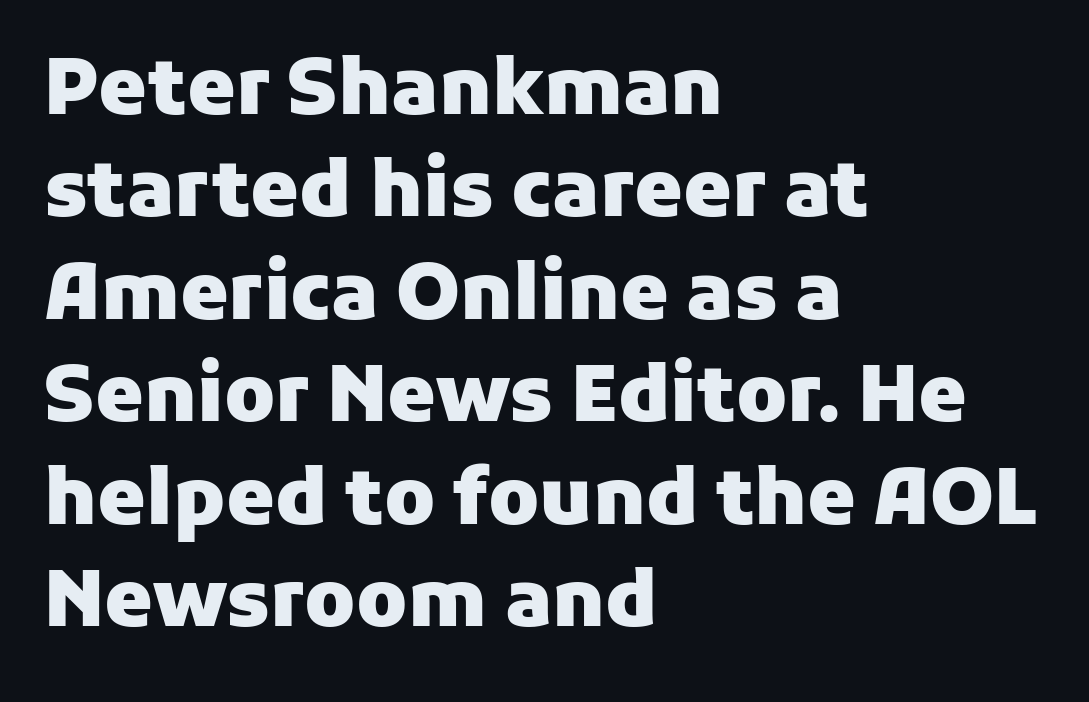
In terms of posture, this sample is upright. Any mark beneath the type? The region is blank. Nobody touched the tracking dial on this one. The strokes are fattened all the way to bold. A classic flush-left, rag-right setting is used for this passage.
